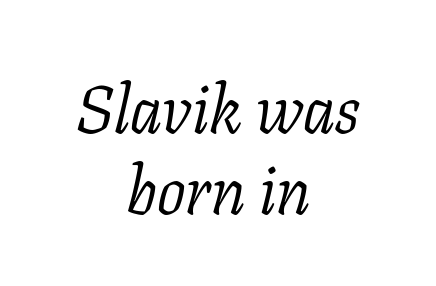
Posture: slanted. Counters stay open thanks to moderate or lighter strokes. Between one letter and the next there's only the usual sliver of space. Stroke terminals: seriffed. These lines are centered, leaving both edges ragged.
